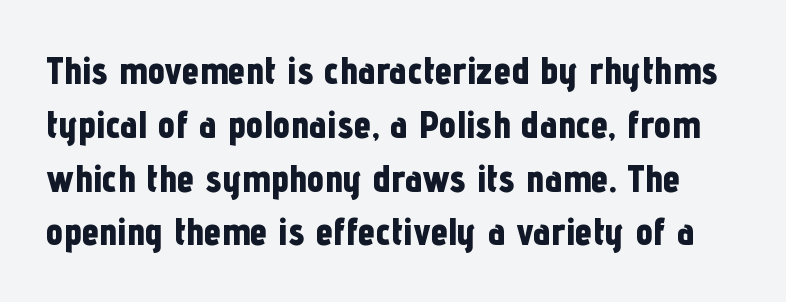
The image shows 39 px bold, condensed sans-serif type, upright; set normal line spacing (1.38x), normal letter spacing, not underlined; low stroke contrast and a medium x-height.
